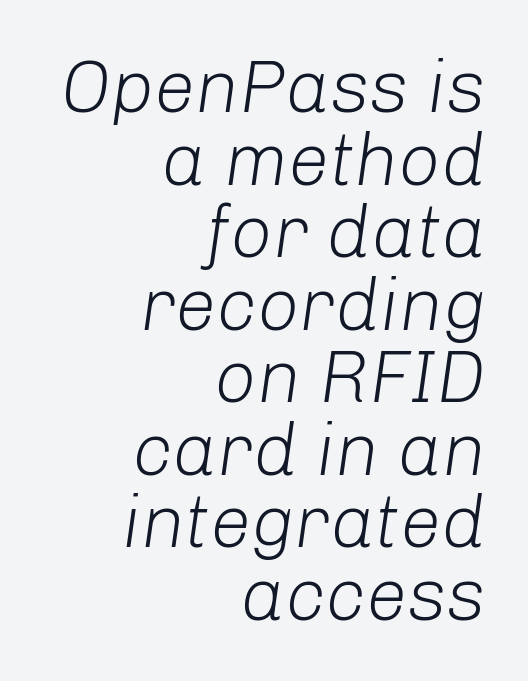
The rendering applies a slant to the glyphs. Vertical spacing — tight. Each letter keeps its own natural width here, so spacing adapts to shape. No word sits above an underline.
